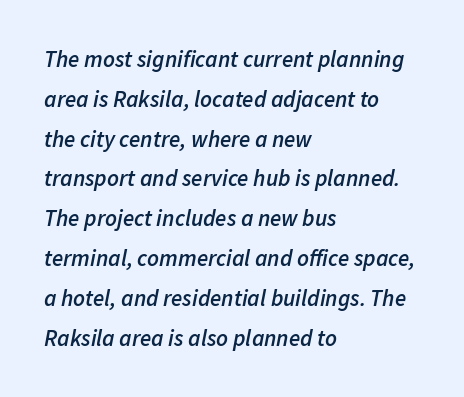
{"italic": "yes", "lean": "right", "slant_degrees": 11, "bold": "semi", "underline": "no", "align": "left", "line_spacing_ratio": 1.73, "letter_spacing": "normal", "letter_spacing_em": 0.0, "glyph_px": 23}
